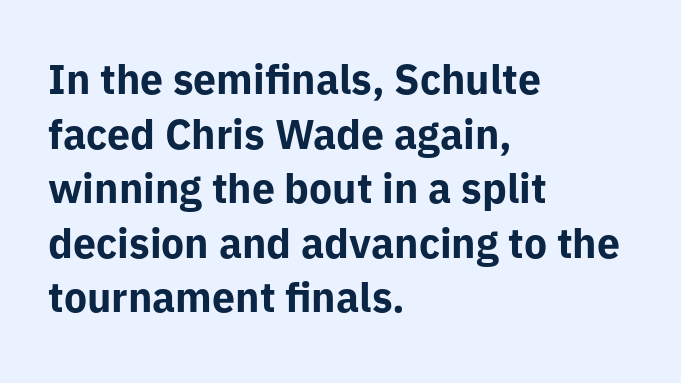
The image shows 41 px bold sans-serif type, upright; set left-aligned, normal line spacing (1.33x), normal letter spacing, not underlined; low stroke contrast and a medium x-height.
